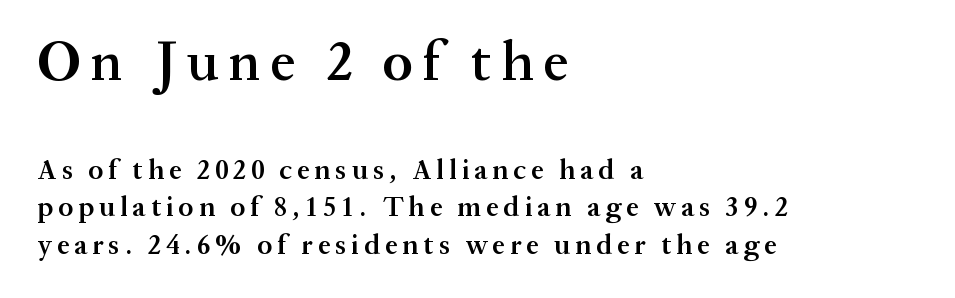
{"serif": "yes", "italic": "no", "bold": "semi", "weight": "semibold", "width": "normal", "stroke_contrast": "medium", "x_height": "medium", "monospaced": "no", "underline": "no", "align": "left", "line_spacing": "normal", "line_spacing_ratio": 1.34, "larger_block": "first", "size_ratio": 2.0, "glyph_px": 56}
